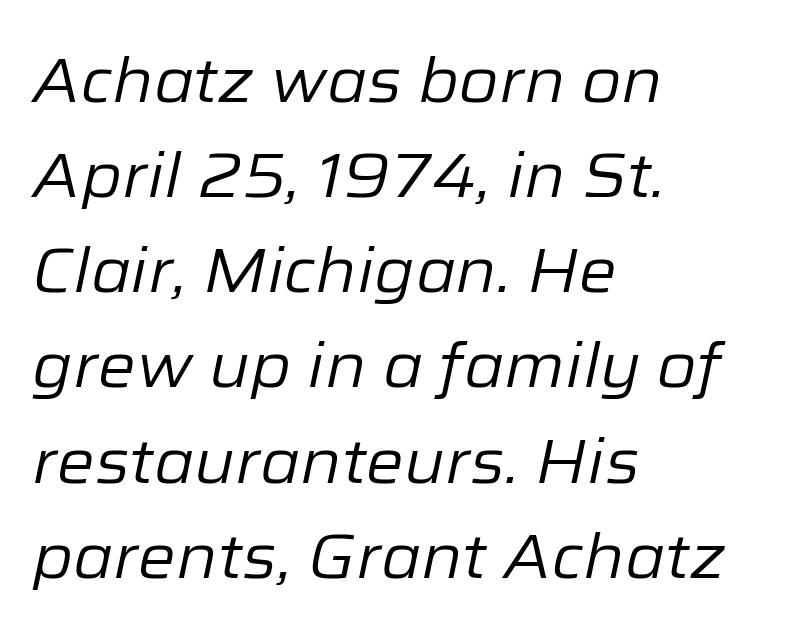
Spacing between characters is what you'd get straight out of the box. Each new line begins a customary step beneath the previous one. Typeset ragged right — the left edge is the straight one. Proportional: the letters do not fall into vertical columns. Underline: absent. This is oblique type, the kind used for emphasis or titles.
